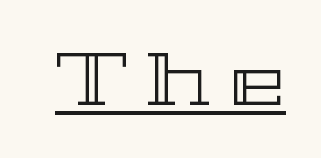
{"italic": "no", "width": "wide", "x_height": "medium", "monospaced": "no", "underline": "yes", "letter_spacing": "wide", "letter_spacing_em": 0.26, "glyph_px": 74}
